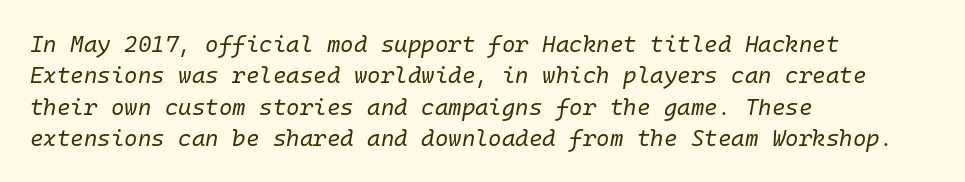
Q: Is the text bold? A: No.
Q: Is the text italic (slanted)? A: Yes, it leans right by about 10 degrees.
Q: Is the text underlined? A: No.
Q: How is the paragraph aligned? A: Left-aligned.
Q: Is the spacing between letters normal or unusually wide? A: Normal.
Q: Is the spacing between lines tight, normal or loose? A: Normal.
